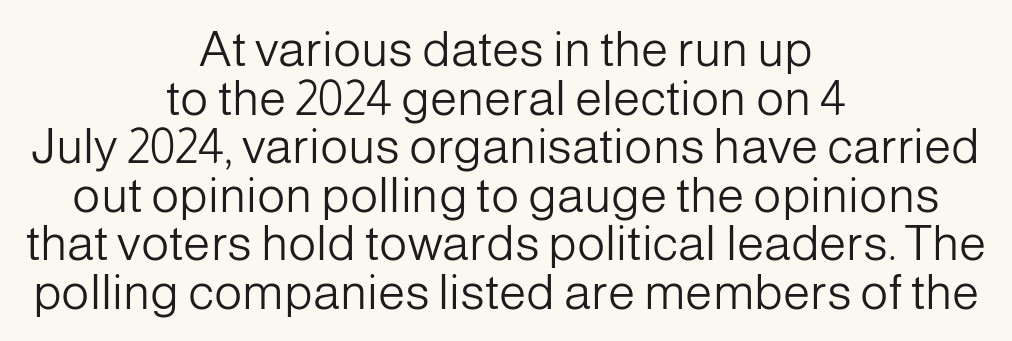
In terms of letterspacing, this is plain default setting. Looks like regular typesetting: each glyph gets only the width it needs. Vertically, the passage feels compressed, each row crowding the next. If you folded the block vertically in half, each line would mirror itself in length.
